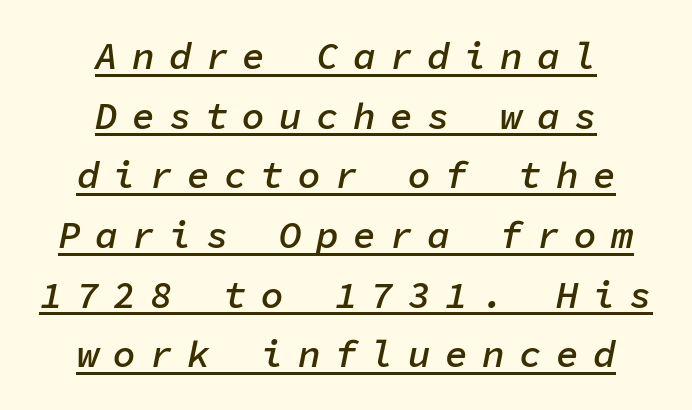
The tracking reads as deliberately expanded to a designer's eye. This block has exactly the height ordinary leading produces. The text carries the slant typical of an italic or oblique font. Casual observation: everything's sitting right in the middle. The font is running at a semibold setting, under full bold.
